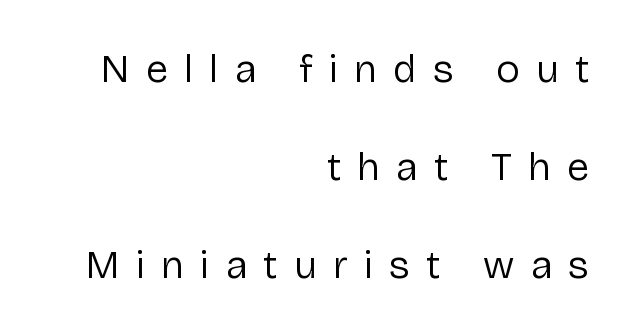
Q: Is the text bold? A: No.
Q: Is the text italic (slanted)? A: No, it is upright.
Q: Is the typeface a serif or a sans-serif typeface? A: Sans-serif.
Q: Is the text underlined? A: No.
Q: How is the paragraph aligned? A: Right-aligned.
Q: Is the spacing between letters normal or unusually wide? A: Unusually wide.
Q: Is the spacing between lines tight, normal or loose? A: Loose.
Q: Width (condensed, normal, or wide)? A: Normal.
Q: Stroke contrast? A: Low.
Q: x-height? A: Medium.
Q: Monospaced? A: No.
